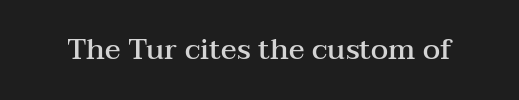
The image shows 29 px semibold, wide serif type, upright; set normal letter spacing, not underlined; medium stroke contrast and a medium x-height.
